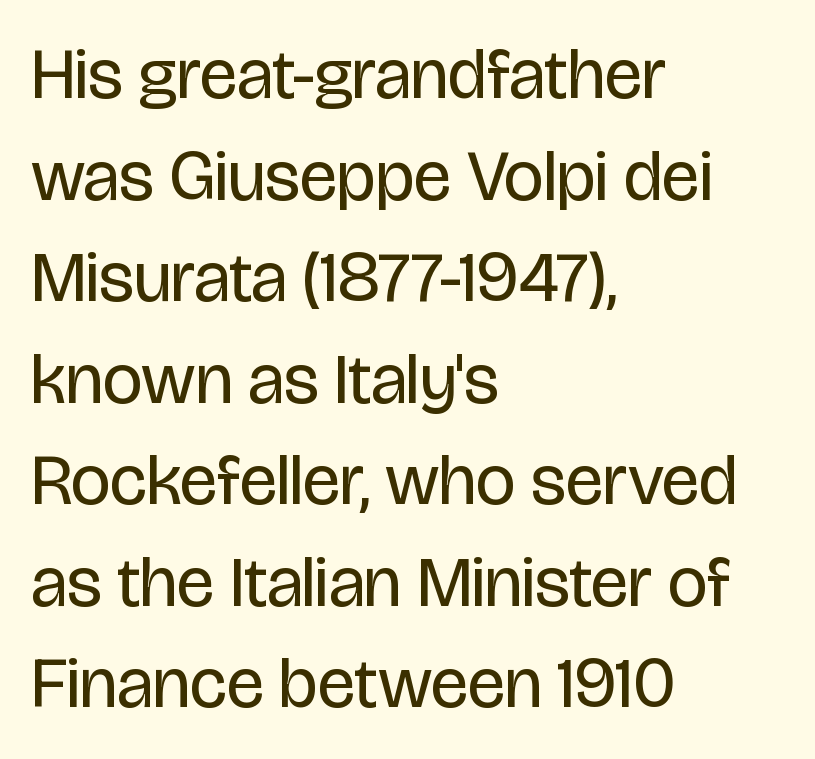
How would I describe the line gaps? Plain and ordinary. Spacing verdict: proportional, widths tailored to each character. Weight: in the light-to-regular range. Letter spacing: default.
